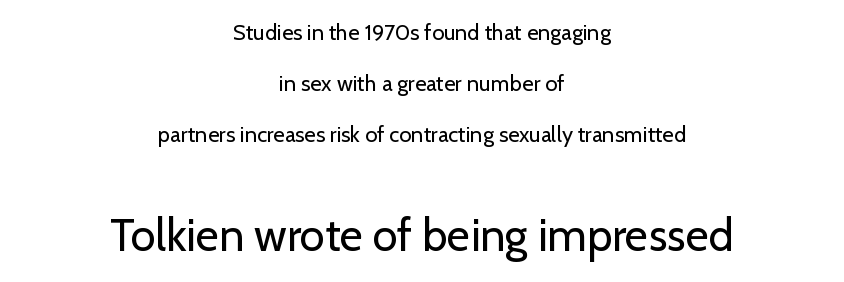
Each new line begins a long way beneath the previous one. The passage shown is typed in a proportional face where columns would drift. The composition opens small and finishes big. Horizontally, the lines are justified to the midpoint only.
